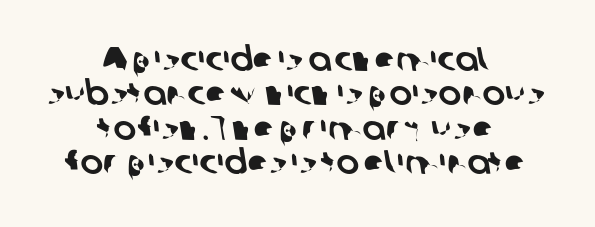
Q: Is the typeface a serif or a sans-serif typeface? A: Sans-serif.
Q: Is the text underlined? A: No.
Q: How is the paragraph aligned? A: Centered.
Q: Is the spacing between letters normal or unusually wide? A: Normal.
Q: Is the spacing between lines tight, normal or loose? A: Tight.
Q: Width (condensed, normal, or wide)? A: Normal.
Q: Stroke contrast? A: Low.
Q: x-height? A: Medium.
Q: Monospaced? A: No.
